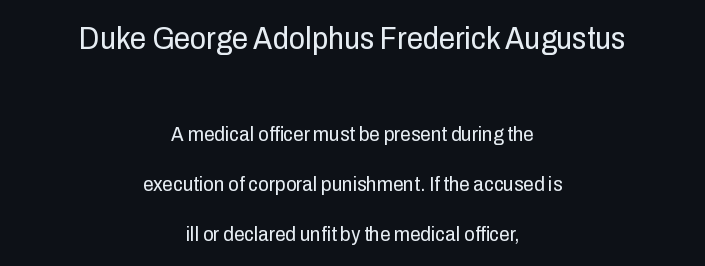
Short and long lines alike share a common midpoint. Type without underlining. A light-to-regular cut is what we see here. Baseline-to-baseline distance is far greater than the letter height. Spacing verdict: proportional, widths tailored to each character.
